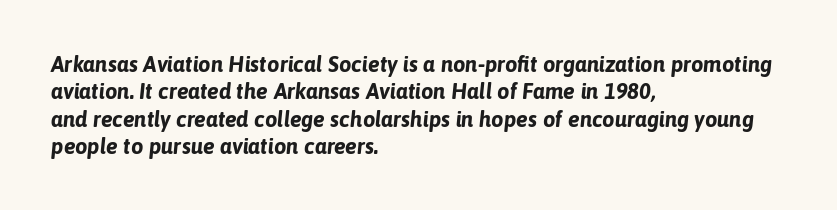
Q: Is the text bold? A: Yes.
Q: Is the text italic (slanted)? A: Yes, it leans right by about 6 degrees.
Q: Is the text underlined? A: No.
Q: How is the paragraph aligned? A: Left-aligned.
Q: Is the spacing between letters normal or unusually wide? A: Normal.
